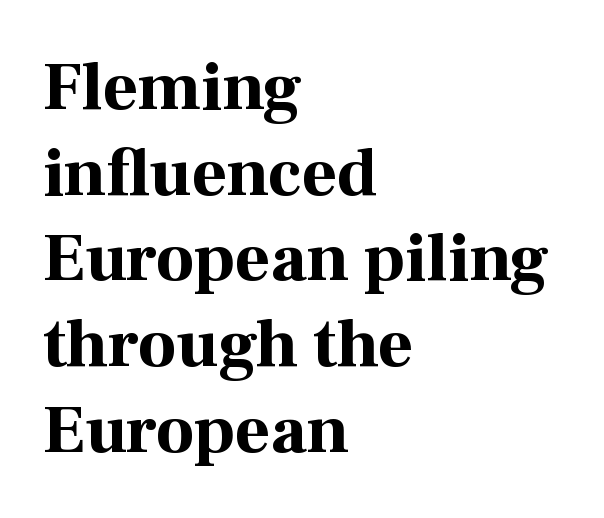
The image shows 68 px bold serif type, upright; set left-aligned, normal line spacing (1.26x), normal letter spacing, not underlined; high stroke contrast and a medium x-height.
